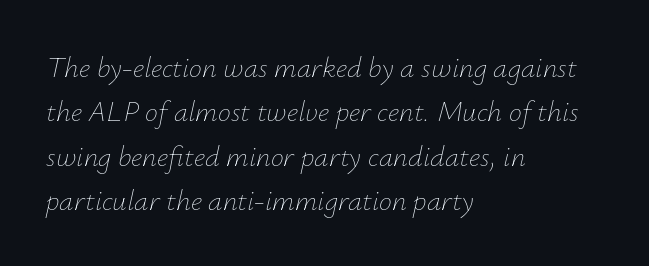
Decoration check: the copy has no underline. Is this a fixed-width face? No — the glyphs have proportional, varying widths. If you drew a line through each stem, it would be angled. Line spacing here is normal.
